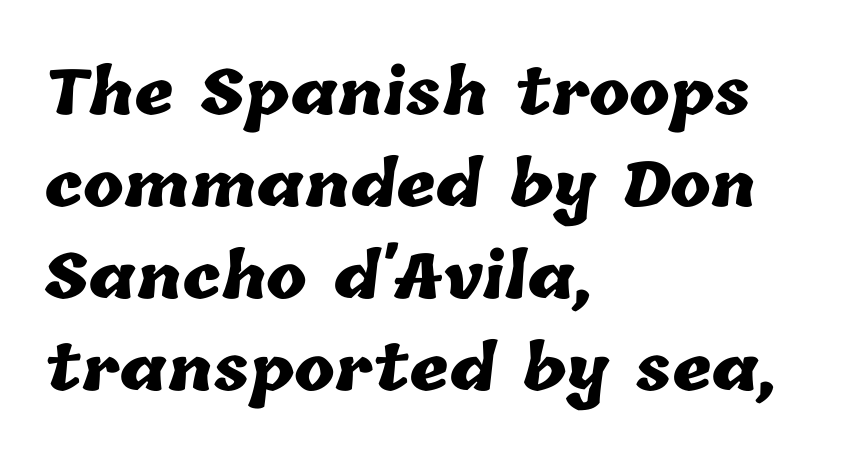
{"bold": "yes", "weight": "heavy", "width": "normal", "stroke_contrast": "low", "x_height": "medium", "monospaced": "no", "underline": "no", "align": "left", "line_spacing": "normal", "line_spacing_ratio": 1.51, "letter_spacing": "normal", "letter_spacing_em": 0.0, "glyph_px": 61}
